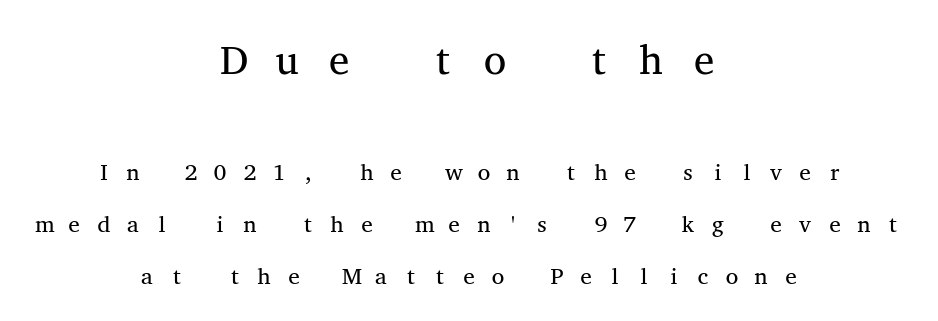
The image shows 41 px regular-weight, wide serif type, upright, monospaced; set centered, loose line spacing (2.26x), unusually wide letter spacing (+0.49 em), not underlined; the first (top) block is 1.78x larger; medium stroke contrast and a medium x-height.
